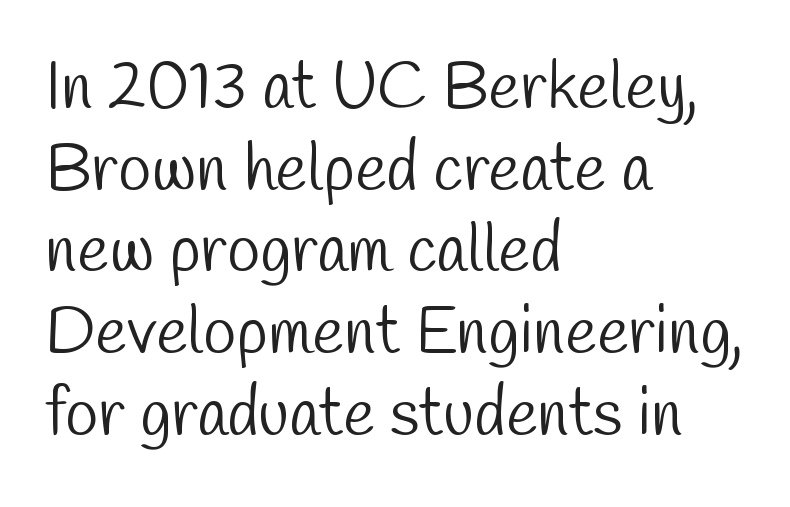
Q: Is the text bold? A: No.
Q: Is the typeface a serif or a sans-serif typeface? A: Sans-serif.
Q: Is the text underlined? A: No.
Q: How is the paragraph aligned? A: Left-aligned.
Q: Is the spacing between letters normal or unusually wide? A: Normal.
Q: Width (condensed, normal, or wide)? A: Condensed.
Q: Stroke contrast? A: Low.
Q: x-height? A: Medium.
Q: Monospaced? A: No.
